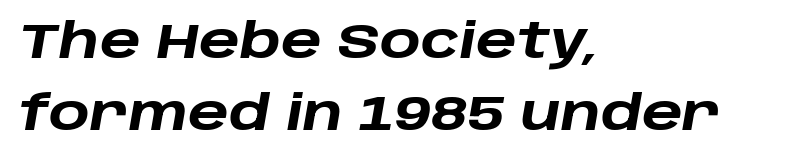
Q: Is the text bold? A: Yes.
Q: Is the text italic (slanted)? A: Yes, it leans right by about 10 degrees.
Q: Is the text underlined? A: No.
Q: How is the paragraph aligned? A: Left-aligned.
Q: Is the spacing between letters normal or unusually wide? A: Normal.
Q: Is the spacing between lines tight, normal or loose? A: Normal.
Q: Width (condensed, normal, or wide)? A: Wide.
Q: Stroke contrast? A: Low.
Q: x-height? A: Large.
Q: Monospaced? A: No.
